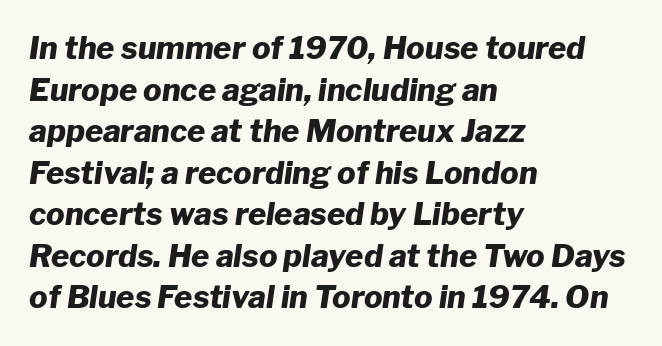
Q: Is the text bold? A: Yes.
Q: Is the text italic (slanted)? A: Yes, it leans right by about 8 degrees.
Q: Is the text underlined? A: No.
Q: How is the paragraph aligned? A: Left-aligned.
Q: Is the spacing between letters normal or unusually wide? A: Normal.
Q: Is the spacing between lines tight, normal or loose? A: Normal.
Q: Width (condensed, normal, or wide)? A: Normal.
Q: Stroke contrast? A: Low.
Q: x-height? A: Medium.
Q: Monospaced? A: No.
